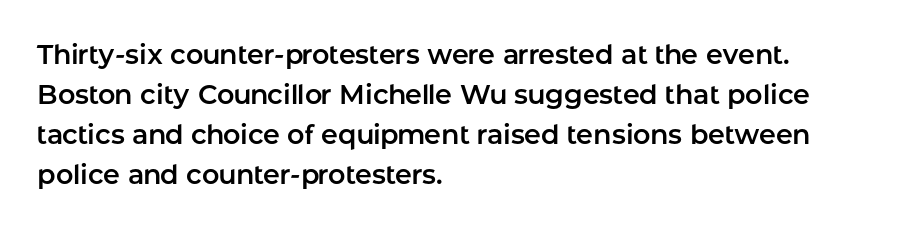
{"italic": "no", "underline": "no", "align": "left", "line_spacing": "normal", "line_spacing_ratio": 1.48, "letter_spacing": "normal", "letter_spacing_em": 0.0, "glyph_px": 27}
